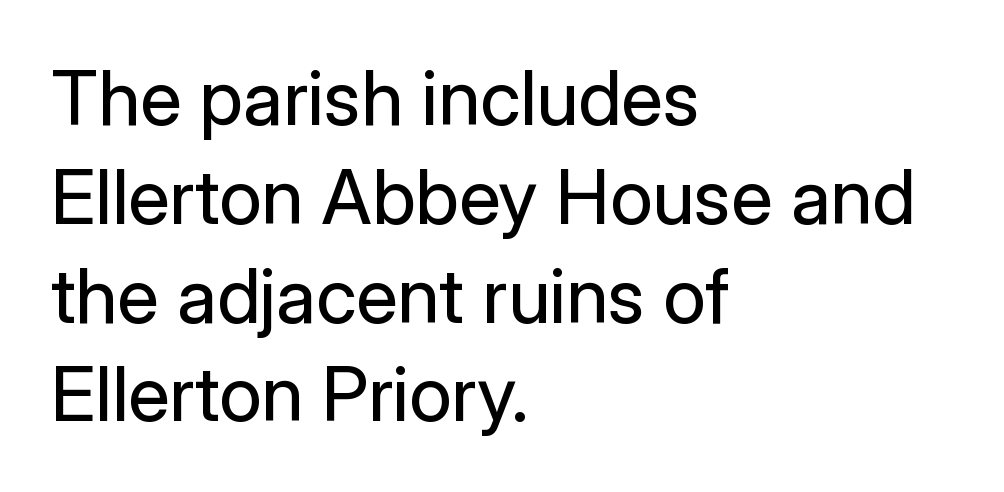
Q: Is the text bold? A: No.
Q: Is the text italic (slanted)? A: No, it is upright.
Q: Is the typeface a serif or a sans-serif typeface? A: Sans-serif.
Q: Is the text underlined? A: No.
Q: How is the paragraph aligned? A: Left-aligned.
Q: Is the spacing between letters normal or unusually wide? A: Normal.
Q: Is the spacing between lines tight, normal or loose? A: Normal.
Q: Width (condensed, normal, or wide)? A: Normal.
Q: Stroke contrast? A: Low.
Q: x-height? A: Medium.
Q: Monospaced? A: No.
